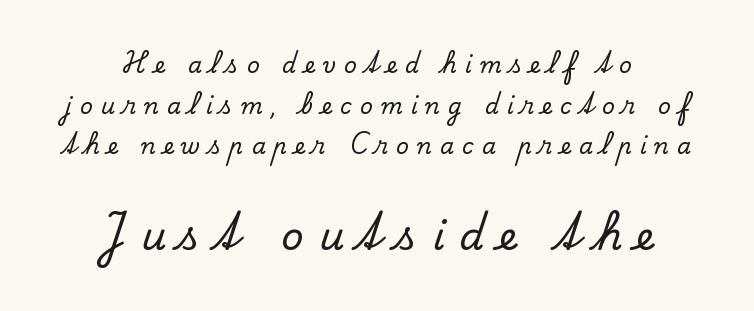
{"serif": "yes", "width": "normal", "stroke_contrast": "low", "x_height": "small", "monospaced": "no", "underline": "no", "align": "center", "line_spacing_ratio": 1.85, "letter_spacing": "wide", "letter_spacing_em": 0.37, "larger_block": "second", "size_ratio": 1.77, "glyph_px": 39}
